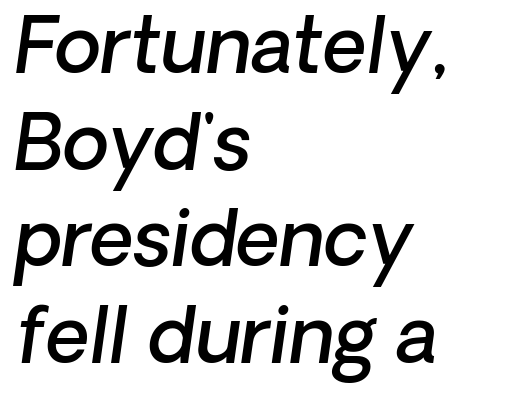
A typesetter would label this face a sans. These lines are rendered in a variable-pitch font. Descenders hang freely into open space. Line starts are locked; line ends wander.
